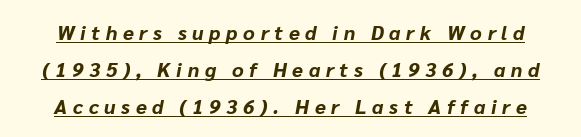
Q: Is the text bold? A: Yes.
Q: Is the text italic (slanted)? A: Yes, it leans right by about 10 degrees.
Q: Is the text underlined? A: Yes.
Q: Is the spacing between letters normal or unusually wide? A: Unusually wide.
